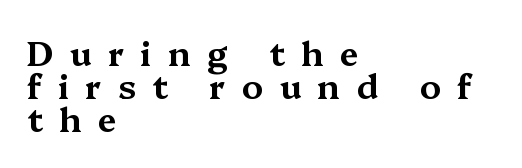
Lines of text with bare space underneath. One glance says dense: line gaps are narrower than usual. Spacing verdict: proportional, widths tailored to each character. When letters stand straight like this, we call the style roman or upright. Are there feet on the stems? There are — it's a serif.
